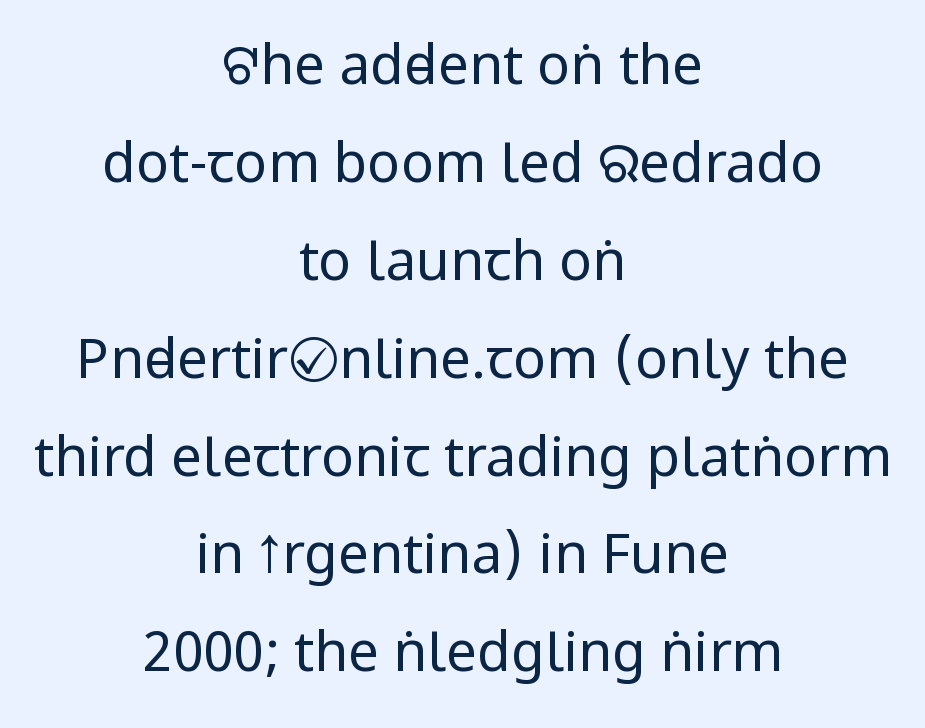
The image shows 55 px regular-weight, condensed sans-serif type, upright; set centered, line spacing 1.78x, normal letter spacing, not underlined; low stroke contrast and a large x-height.
